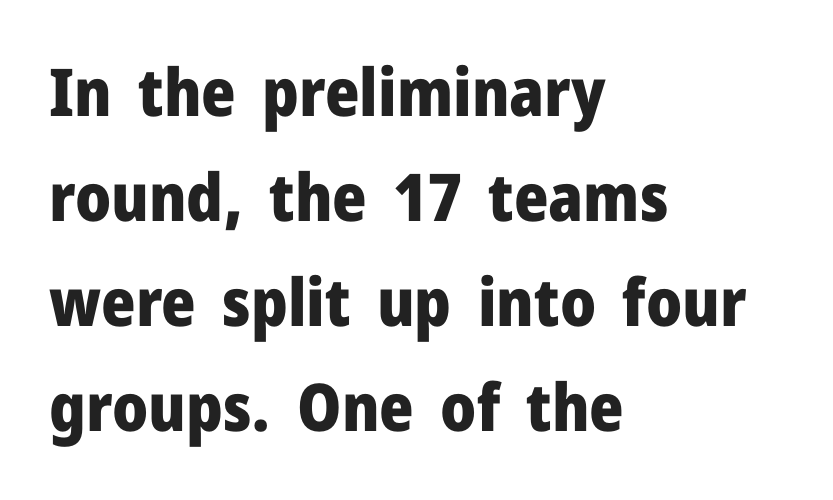
The image shows 66 px heavy sans-serif type, upright; set left-aligned, normal line spacing (1.59x), normal letter spacing, not underlined; low stroke contrast and a medium x-height.
